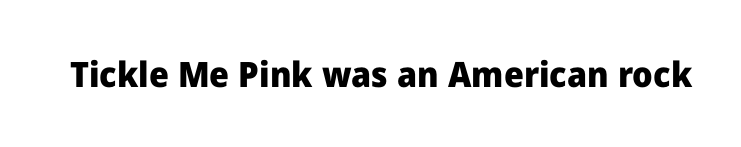
Q: Is the text bold? A: Yes.
Q: Is the text italic (slanted)? A: No, it is upright.
Q: Is the typeface a serif or a sans-serif typeface? A: Sans-serif.
Q: Is the text underlined? A: No.
Q: Is the spacing between letters normal or unusually wide? A: Normal.
Q: Width (condensed, normal, or wide)? A: Normal.
Q: Stroke contrast? A: Low.
Q: x-height? A: Medium.
Q: Monospaced? A: No.
